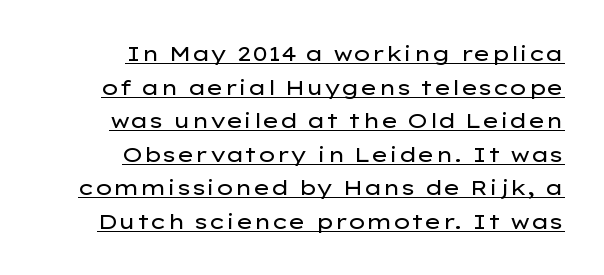
{"italic": "no", "bold": "no", "underline": "yes", "align": "right", "line_spacing": "normal", "line_spacing_ratio": 1.6, "letter_spacing": "normal", "letter_spacing_em": 0.0, "glyph_px": 21}
